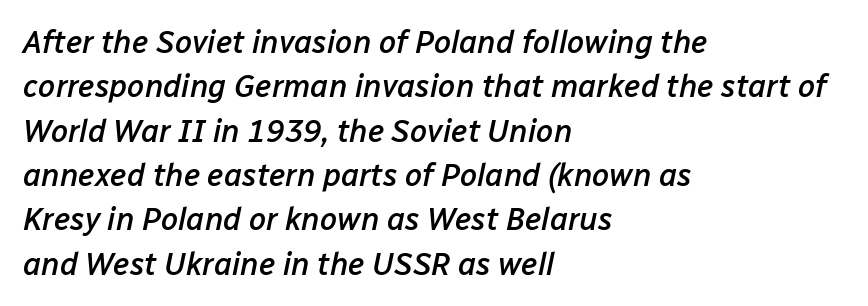
Quick note: italic. The space directly below the letters is spotless. Varying glyph widths throughout — classic text-font behaviour. The font is running at a semibold setting, under full bold.
